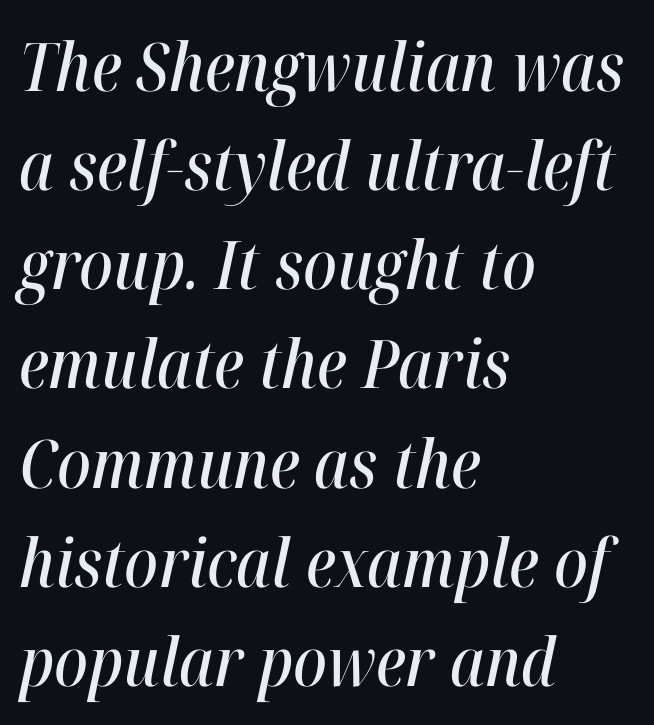
{"italic": "yes", "lean": "right", "slant_degrees": 12, "width": "condensed", "stroke_contrast": "high", "x_height": "medium", "monospaced": "no", "underline": "no", "align": "left", "line_spacing": "normal", "line_spacing_ratio": 1.48, "letter_spacing": "normal", "letter_spacing_em": 0.0, "glyph_px": 67}
